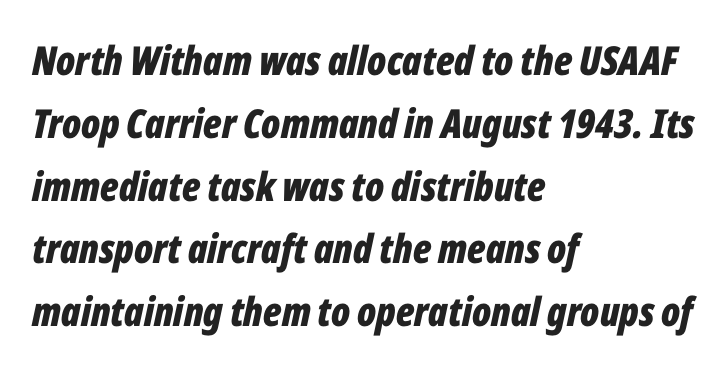
The image shows 40 px bold, condensed type, italic (leaning right); set left-aligned, normal line spacing (1.57x), normal letter spacing, not underlined; low stroke contrast and a medium x-height.
